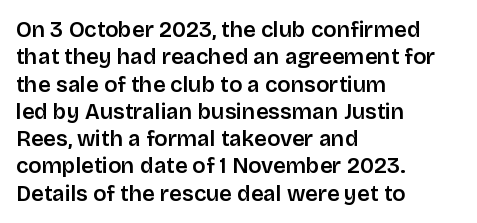
Q: Is the text italic (slanted)? A: No, it is upright.
Q: Is the text underlined? A: No.
Q: How is the paragraph aligned? A: Left-aligned.
Q: Is the spacing between letters normal or unusually wide? A: Normal.
